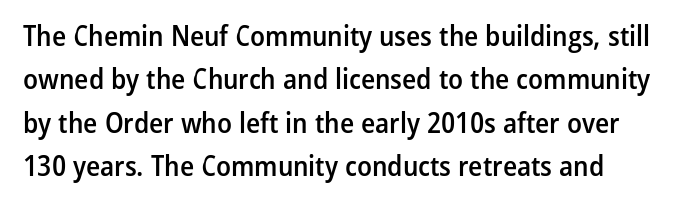
{"serif": "no", "italic": "no", "bold": "semi", "weight": "semibold", "width": "condensed", "stroke_contrast": "low", "x_height": "medium", "monospaced": "no", "underline": "no", "line_spacing": "normal", "line_spacing_ratio": 1.5, "letter_spacing": "normal", "letter_spacing_em": 0.0, "glyph_px": 29}
